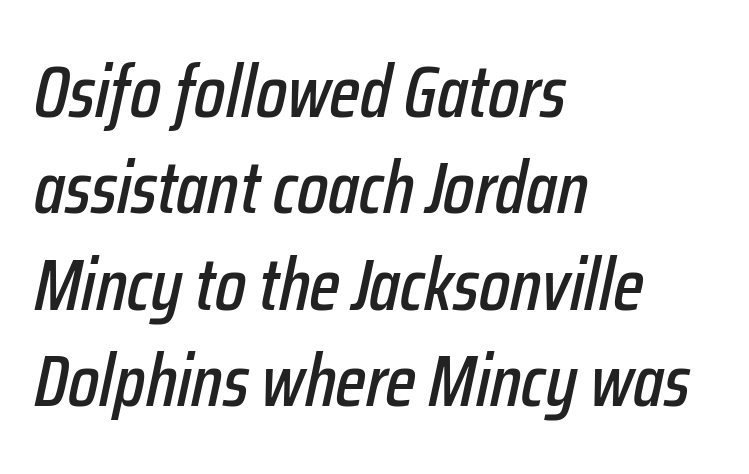
Q: Is the text italic (slanted)? A: Yes, it leans right by about 12 degrees.
Q: Is the text underlined? A: No.
Q: How is the paragraph aligned? A: Left-aligned.
Q: Is the spacing between letters normal or unusually wide? A: Normal.
Q: Is the spacing between lines tight, normal or loose? A: Normal.
Q: Width (condensed, normal, or wide)? A: Condensed.
Q: Stroke contrast? A: Low.
Q: x-height? A: Medium.
Q: Monospaced? A: No.
